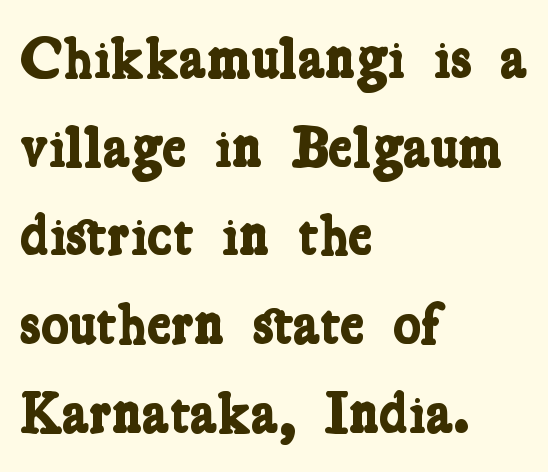
Q: Is the text bold? A: Yes.
Q: Is the typeface a serif or a sans-serif typeface? A: Serif.
Q: Is the text underlined? A: No.
Q: How is the paragraph aligned? A: Left-aligned.
Q: Is the spacing between letters normal or unusually wide? A: Normal.
Q: Is the spacing between lines tight, normal or loose? A: Normal.
Q: Width (condensed, normal, or wide)? A: Condensed.
Q: Stroke contrast? A: Low.
Q: x-height? A: Medium.
Q: Monospaced? A: No.
